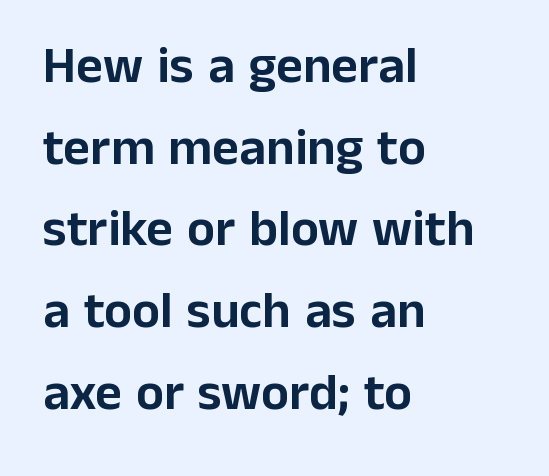
{"serif": "no", "italic": "no", "width": "normal", "stroke_contrast": "low", "x_height": "medium", "monospaced": "no", "underline": "no", "align": "left", "line_spacing": "normal", "line_spacing_ratio": 1.57, "letter_spacing": "normal", "letter_spacing_em": 0.0, "glyph_px": 52}
